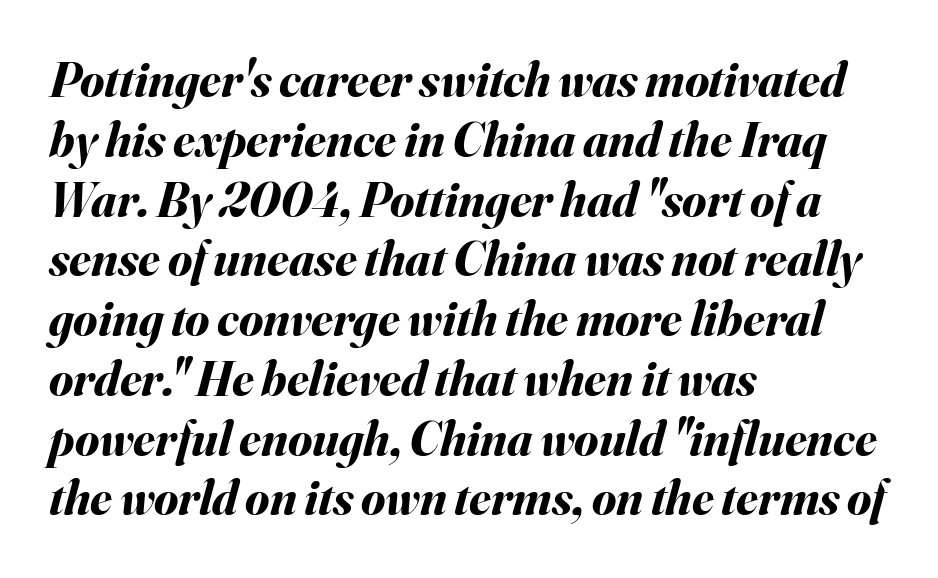
Words appear dense and cohesive because spacing is normal. Leftover space on each line is placed entirely after the last word. The sample has been set heavy, in full bold. The foot of each line stays bare and open.
